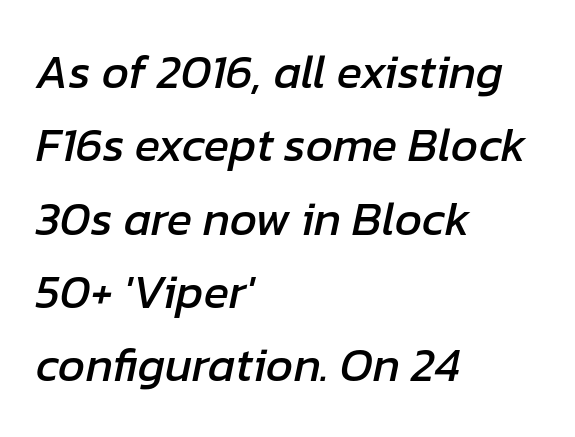
Think of a printed novel: that variable character pitch is what you see here. The letters sit at their default tracking, neither squeezed nor spread. One-word summary of the alignment: left. Students, observe: this is what conventionally led text looks like. This is oblique type, the kind used for emphasis or titles. The foot of each line stays bare and open.
